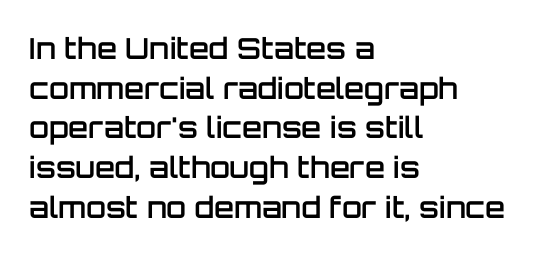
The image shows 29 px semibold sans-serif type, upright; set left-aligned, normal line spacing (1.37x), normal letter spacing, not underlined; low stroke contrast and a large x-height.
